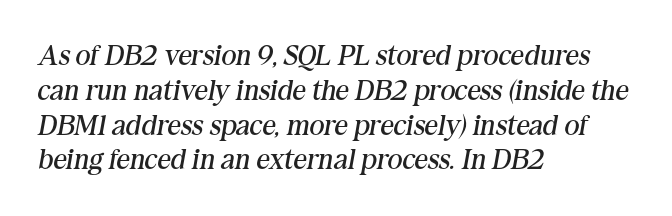
The image shows 29 px regular-weight serif type, italic (leaning right); set left-aligned, line spacing 1.2x, normal letter spacing, not underlined; medium stroke contrast and a medium x-height.
